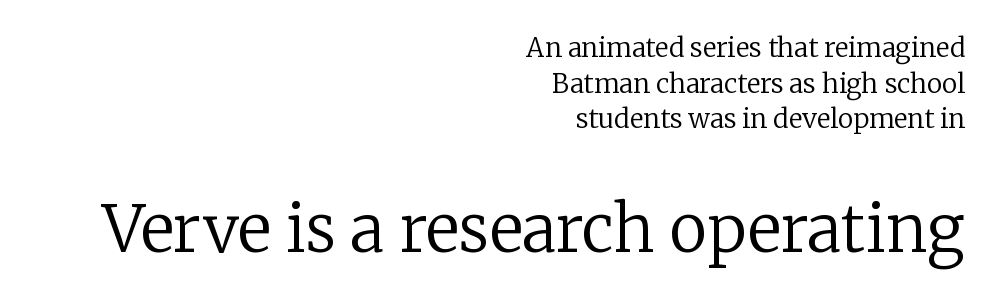
The image shows 64 px regular-weight serif type, upright; set right-aligned, normal line spacing (1.37x), normal letter spacing, not underlined; the second (bottom) block is 2.46x larger; low stroke contrast and a medium x-height.
